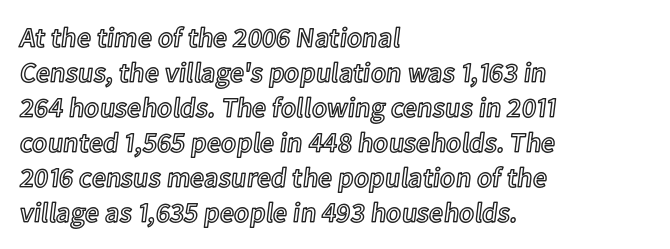
Q: Is the text italic (slanted)? A: Yes.
Q: Is the text underlined? A: No.
Q: How is the paragraph aligned? A: Left-aligned.
Q: Is the spacing between letters normal or unusually wide? A: Normal.
Q: Is the spacing between lines tight, normal or loose? A: Normal.
Q: Width (condensed, normal, or wide)? A: Normal.
Q: x-height? A: Medium.
Q: Monospaced? A: No.
